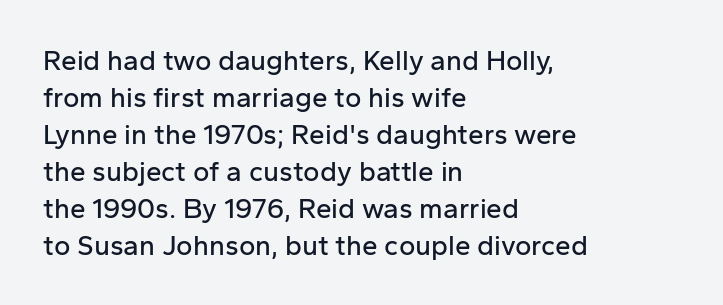
The image shows 28 px sans-serif type, upright; set left-aligned, normal line spacing (1.32x), normal letter spacing, not underlined; low stroke contrast and a medium x-height.
